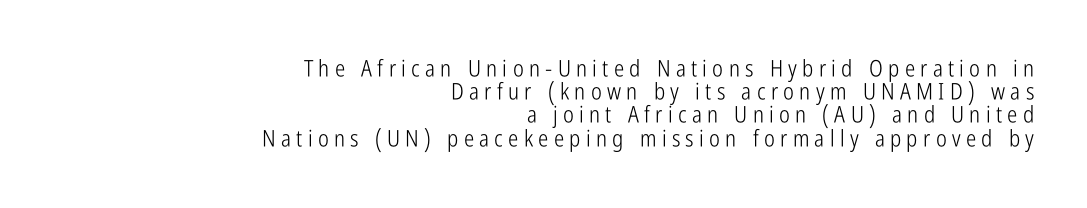
Is the type heavy? It reads as light-to-regular instead. In terms of leading, this rendering errs on the cramped side. Plain, unruled lines of type. Caption: multi-line text, flush right, ragged left. Inter-character spacing is expanded well beyond the font's built-in metrics.
